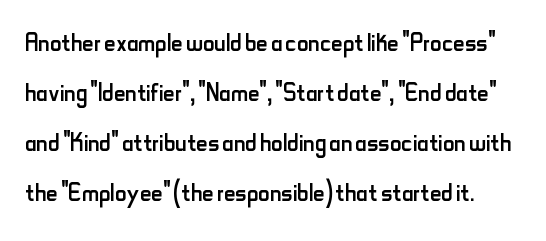
Q: Is the text bold? A: No.
Q: Is the text italic (slanted)? A: No, it is upright.
Q: Is the typeface a serif or a sans-serif typeface? A: Sans-serif.
Q: Is the text underlined? A: No.
Q: Is the spacing between letters normal or unusually wide? A: Normal.
Q: Is the spacing between lines tight, normal or loose? A: Normal.
Q: Width (condensed, normal, or wide)? A: Condensed.
Q: Stroke contrast? A: Low.
Q: x-height? A: Small.
Q: Monospaced? A: No.
